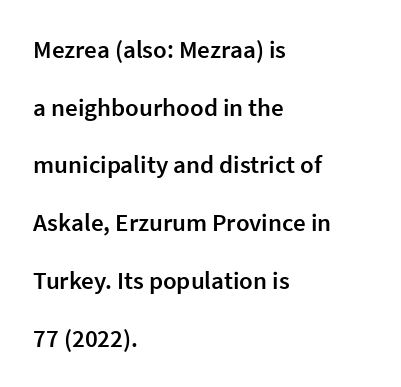
The image shows 25 px text type, upright; set left-aligned, loose line spacing (2.31x), normal letter spacing, not underlined.
